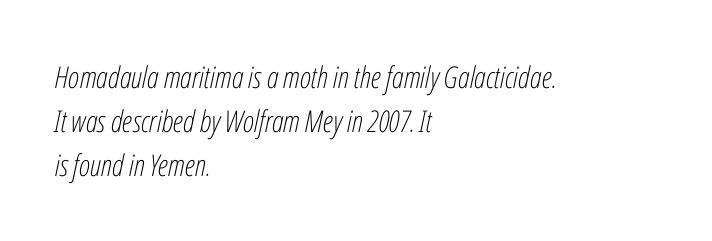
The image shows 30 px light, condensed type, italic (leaning right); set left-aligned, normal line spacing (1.47x), normal letter spacing, not underlined; low stroke contrast and a medium x-height.
